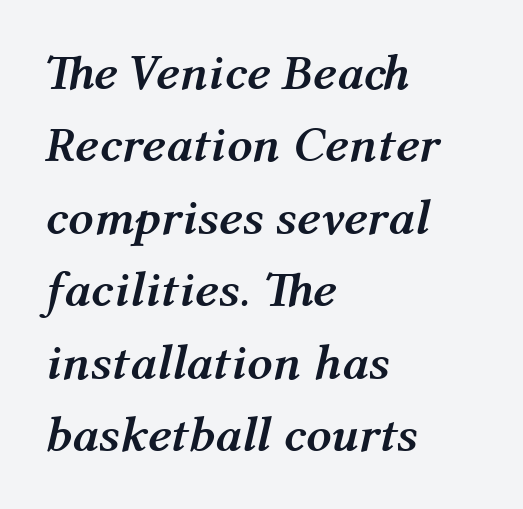
No word sits above an underline. Baseline-to-baseline distance is the conventional proportion of letter height. Every character sits at an angle, as italics do. Short and long lines alike share a common starting point at left.
